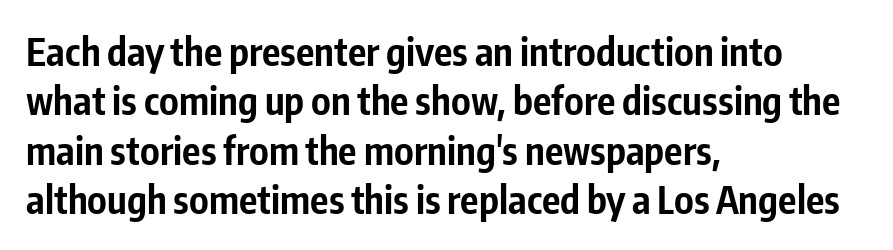
The image shows 38 px bold, condensed sans-serif type, upright; set left-aligned, normal line spacing (1.3x), normal letter spacing, not underlined; low stroke contrast and a medium x-height.
